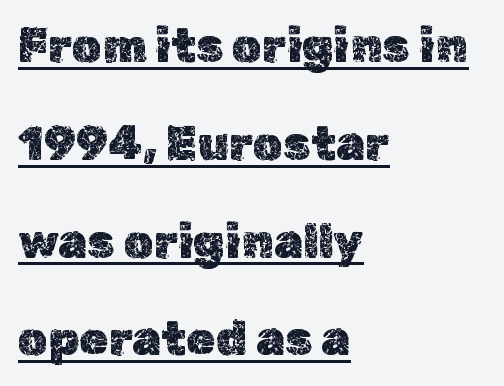
{"italic": "no", "width": "normal", "x_height": "medium", "monospaced": "no", "underline": "yes", "align": "left", "line_spacing": "loose", "line_spacing_ratio": 2.08, "letter_spacing": "normal", "letter_spacing_em": 0.0, "glyph_px": 47}
